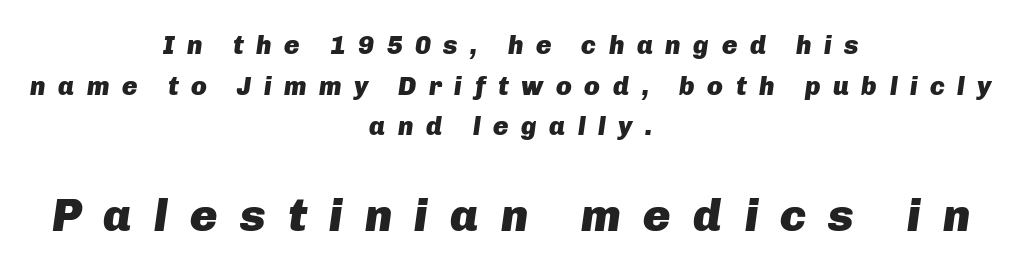
Does the copy run flush right? No — it is centered line by line. Pretty heavy lettering here — definitely bold. Glyph-to-glyph distance is far greater than everyday printed text. Think of a printed novel: that variable character pitch is what you see here. The glyphs look as if they've been sheared to an angle.
